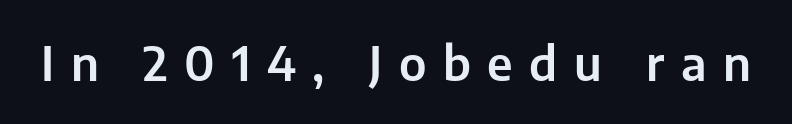
The image shows 47 px sans-serif type, upright; set unusually wide letter spacing (+0.35 em), not underlined; low stroke contrast and a medium x-height.
